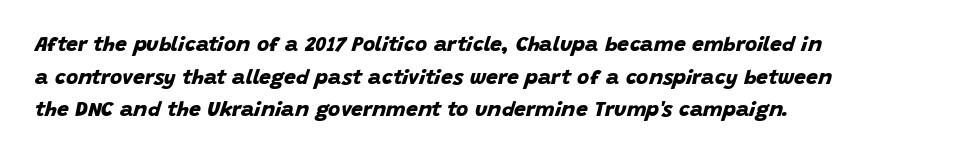
The image shows 21 px bold type; set left-aligned, normal line spacing (1.55x), normal letter spacing, not underlined.
